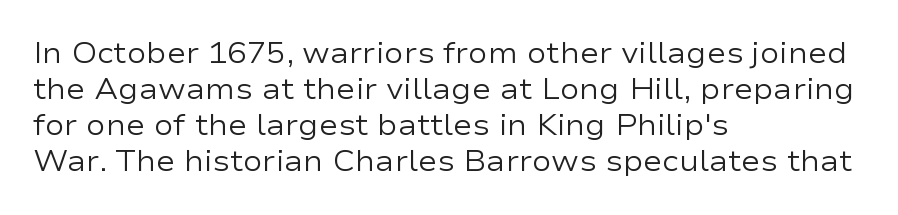
Q: Is the text bold? A: No.
Q: Is the text italic (slanted)? A: No, it is upright.
Q: Is the typeface a serif or a sans-serif typeface? A: Sans-serif.
Q: Is the text underlined? A: No.
Q: How is the paragraph aligned? A: Left-aligned.
Q: Is the spacing between letters normal or unusually wide? A: Normal.
Q: Width (condensed, normal, or wide)? A: Wide.
Q: Stroke contrast? A: Low.
Q: x-height? A: Medium.
Q: Monospaced? A: No.
